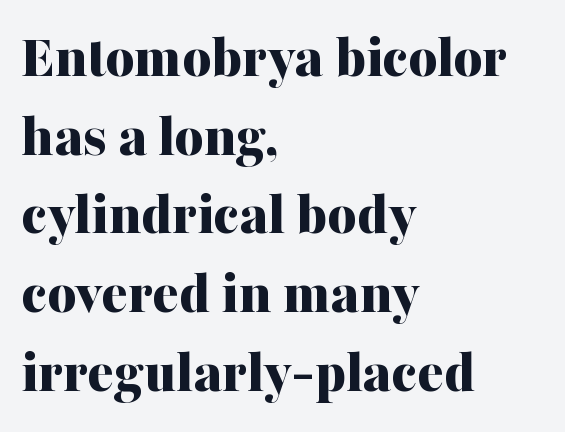
Q: Is the text bold? A: Yes.
Q: Is the text italic (slanted)? A: No, it is upright.
Q: Is the typeface a serif or a sans-serif typeface? A: Serif.
Q: Is the text underlined? A: No.
Q: How is the paragraph aligned? A: Left-aligned.
Q: Is the spacing between letters normal or unusually wide? A: Normal.
Q: Is the spacing between lines tight, normal or loose? A: Normal.
Q: Width (condensed, normal, or wide)? A: Normal.
Q: Stroke contrast? A: Medium.
Q: x-height? A: Medium.
Q: Monospaced? A: No.
